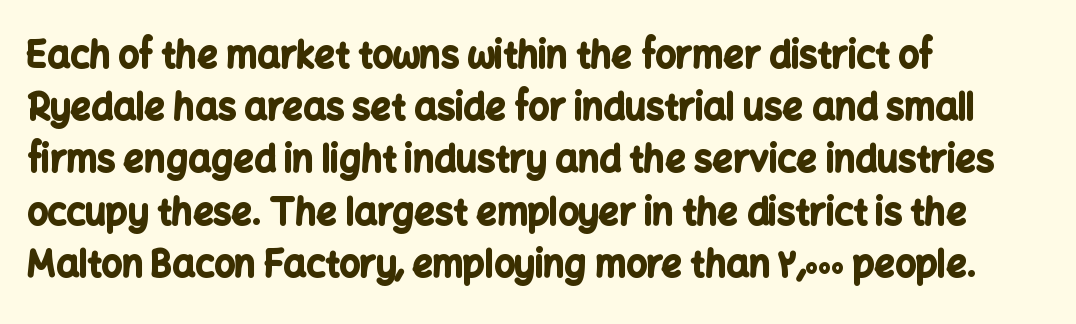
Q: Is the text bold? A: Yes.
Q: Is the text italic (slanted)? A: No, it is upright.
Q: Is the typeface a serif or a sans-serif typeface? A: Sans-serif.
Q: Is the text underlined? A: No.
Q: How is the paragraph aligned? A: Left-aligned.
Q: Is the spacing between letters normal or unusually wide? A: Normal.
Q: Is the spacing between lines tight, normal or loose? A: Normal.
Q: Width (condensed, normal, or wide)? A: Normal.
Q: Stroke contrast? A: Low.
Q: x-height? A: Medium.
Q: Monospaced? A: No.
